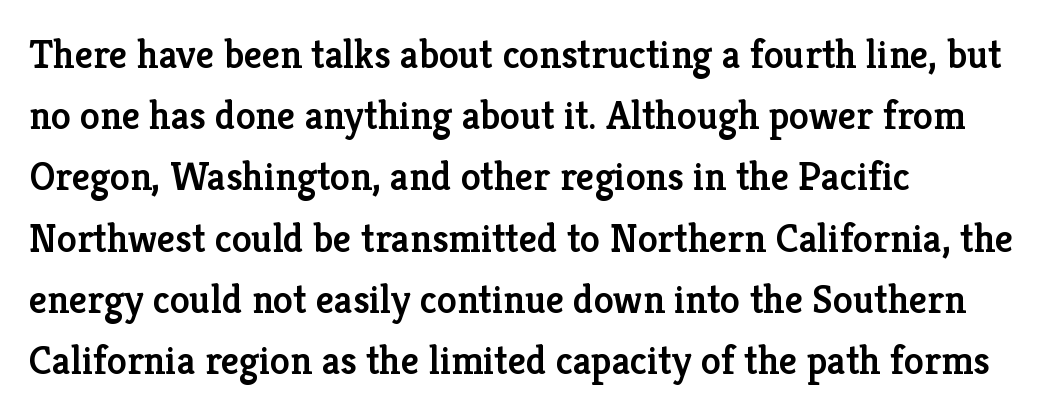
The image shows 40 px semibold serif type, upright; set left-aligned, normal line spacing (1.53x), normal letter spacing, not underlined; low stroke contrast and a medium x-height.
